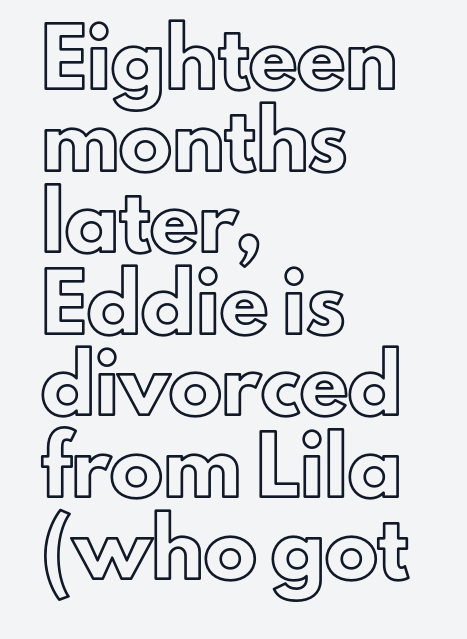
Italic: no, the glyphs are upright roman. A typesetter would call this proportional, since set widths differ per character. Does the copy run flush right? No — it runs flush left. Normally led — the rows are evenly, conventionally spaced. Unmarked baselines from the first word to the last.
